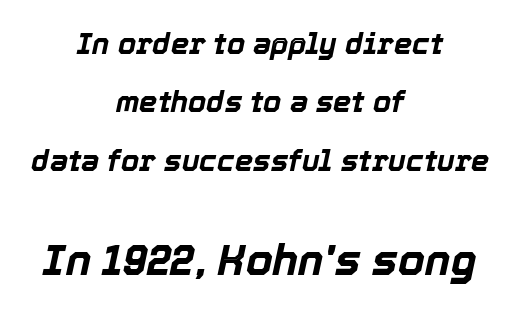
The image shows 43 px bold type, italic (leaning right); set centered, loose line spacing (2.01x), normal letter spacing, not underlined; the second (bottom) block is 1.48x larger; a medium x-height.
